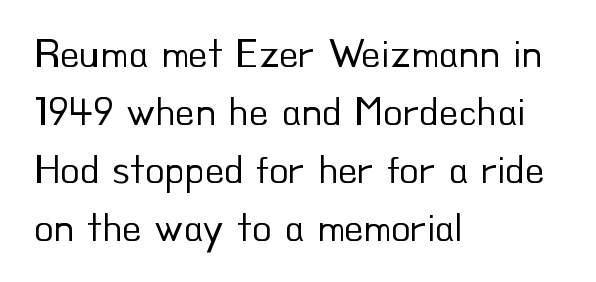
The image shows 40 px regular-weight sans-serif type, upright; set left-aligned, normal line spacing (1.45x), normal letter spacing, not underlined; low stroke contrast and a small x-height.
